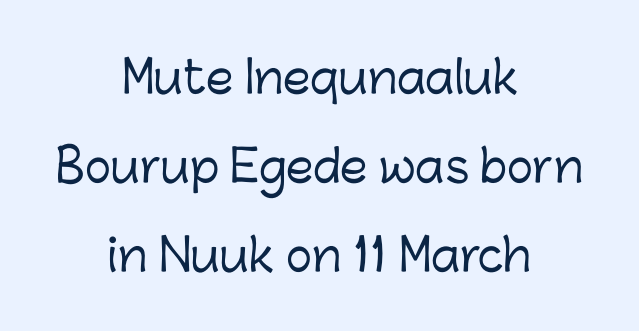
The rendering uses natural spacing where letterforms have individual widths. I'd call this a sans setting — the letters go barefoot. Teacher's note: observe the equal gaps on both sides — that is centered alignment. Do the letters lean? They stand straight. In terms of leading, this rendering errs on the spacious side.
